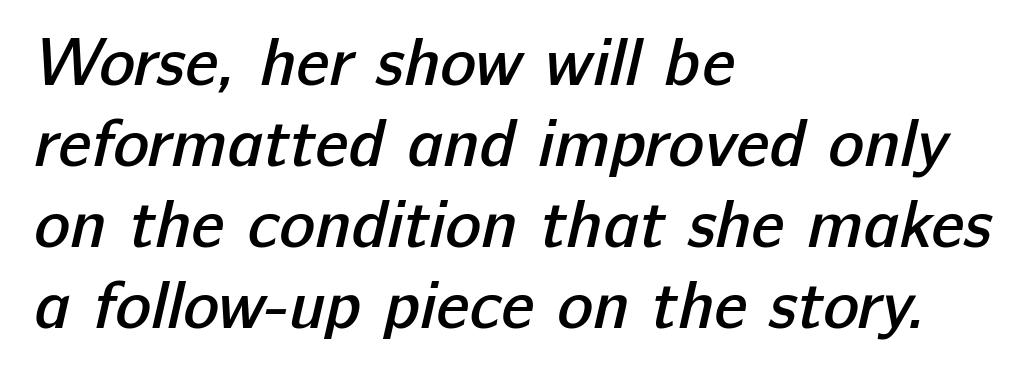
{"serif": "no", "bold": "semi", "weight": "semibold", "width": "normal", "stroke_contrast": "low", "x_height": "medium", "monospaced": "no", "underline": "no", "align": "left", "line_spacing_ratio": 1.21, "letter_spacing": "normal", "letter_spacing_em": 0.0, "glyph_px": 67}
